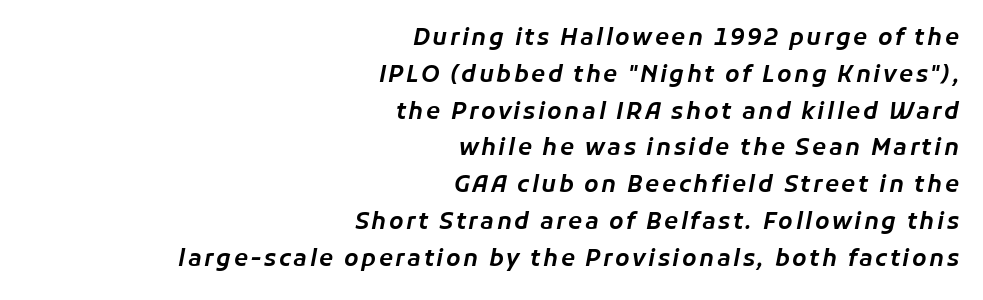
The image shows 23 px text type, italic (leaning right); set right-aligned, normal line spacing (1.6x), not underlined.
